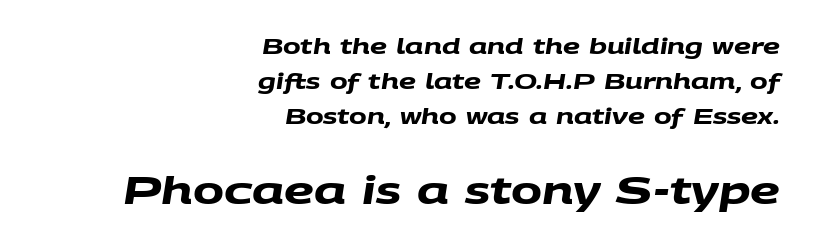
{"serif": "no", "bold": "yes", "weight": "heavy", "width": "wide", "stroke_contrast": "medium", "x_height": "large", "monospaced": "no", "underline": "no", "align": "right", "line_spacing": "normal", "line_spacing_ratio": 1.67, "letter_spacing": "normal", "letter_spacing_em": 0.0, "larger_block": "second", "size_ratio": 1.76, "glyph_px": 37}
